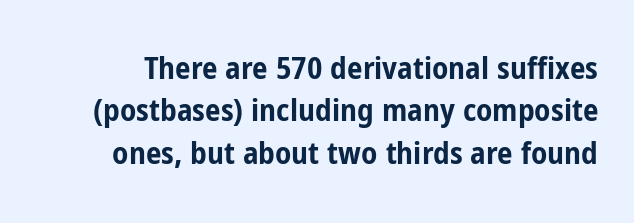
The image shows 31 px bold, condensed sans-serif type, upright; set normal line spacing (1.37x), normal letter spacing, not underlined; low stroke contrast and a medium x-height.
